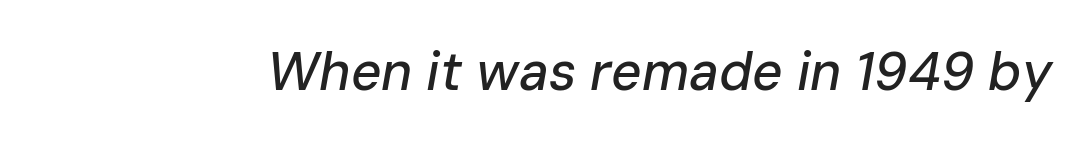
The image shows 53 px text type, italic (leaning right); set normal letter spacing, not underlined; low stroke contrast and a medium x-height.
